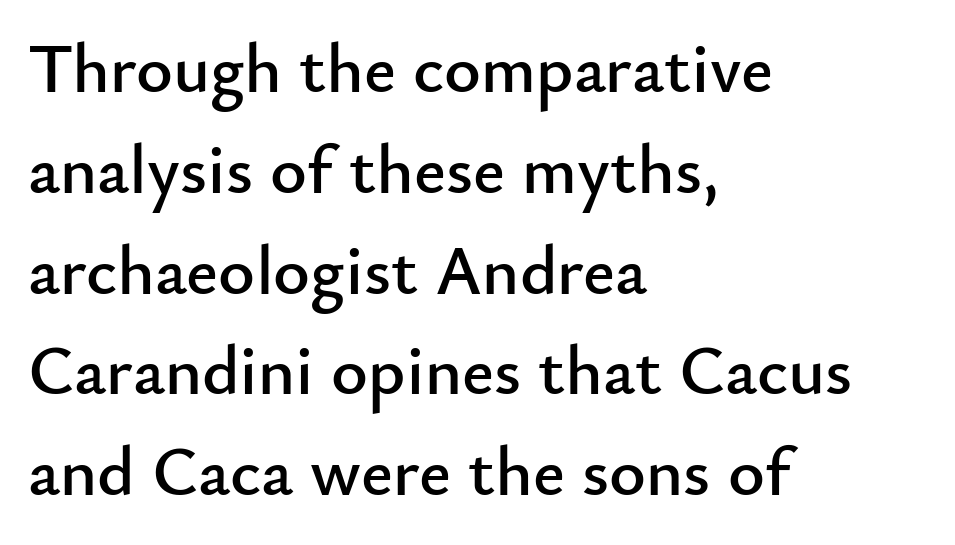
Q: Is the text italic (slanted)? A: No, it is upright.
Q: Is the typeface a serif or a sans-serif typeface? A: Sans-serif.
Q: Is the text underlined? A: No.
Q: How is the paragraph aligned? A: Left-aligned.
Q: Is the spacing between letters normal or unusually wide? A: Normal.
Q: Is the spacing between lines tight, normal or loose? A: Normal.
Q: Width (condensed, normal, or wide)? A: Normal.
Q: Stroke contrast? A: Low.
Q: x-height? A: Small.
Q: Monospaced? A: No.
